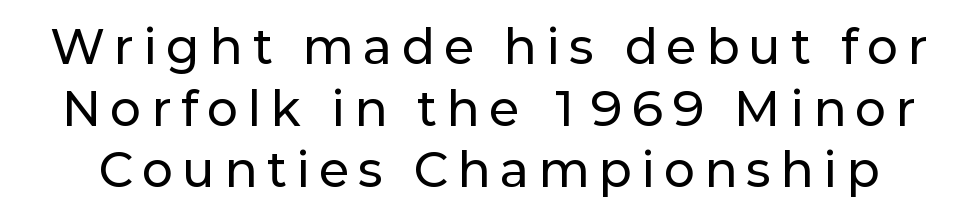
The text was rendered using a sans face with plain stroke endings. Leading matches the norm, producing a regular column. This sample uses an upright cut, with every glyph sitting square on the baseline. Proportional: the letters do not fall into vertical columns. Is the letter spacing exaggerated? Yes — the characters are pushed far apart.
